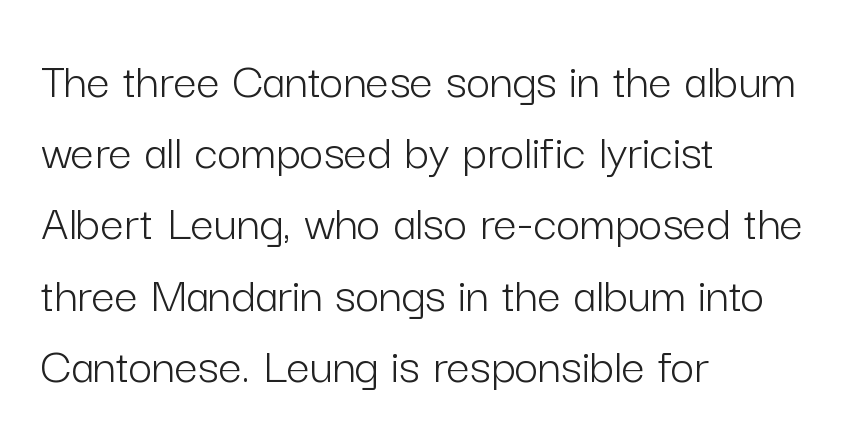
Q: Is the text bold? A: No.
Q: Is the text italic (slanted)? A: No, it is upright.
Q: Is the typeface a serif or a sans-serif typeface? A: Sans-serif.
Q: Is the text underlined? A: No.
Q: How is the paragraph aligned? A: Left-aligned.
Q: Is the spacing between letters normal or unusually wide? A: Normal.
Q: Is the spacing between lines tight, normal or loose? A: Normal.
Q: Width (condensed, normal, or wide)? A: Normal.
Q: Stroke contrast? A: Low.
Q: x-height? A: Medium.
Q: Monospaced? A: No.
